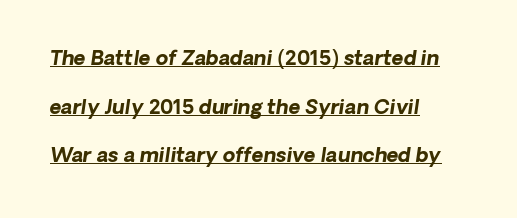
Each word holds together tightly as a unit, with standard inter-letter gaps. This sample carries an underscore along the baseline area. Slant detected: the letters are inclined. Notice the wide empty band between every row — that's loose leading. The typesetter chose a ragged-right arrangement here.
